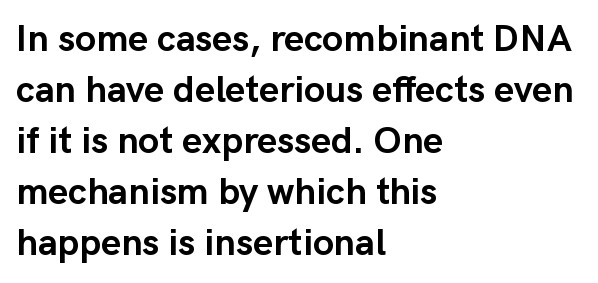
Q: Is the text bold? A: Yes.
Q: Is the text italic (slanted)? A: No, it is upright.
Q: Is the typeface a serif or a sans-serif typeface? A: Sans-serif.
Q: Is the text underlined? A: No.
Q: How is the paragraph aligned? A: Left-aligned.
Q: Is the spacing between letters normal or unusually wide? A: Normal.
Q: Is the spacing between lines tight, normal or loose? A: Normal.
Q: Width (condensed, normal, or wide)? A: Normal.
Q: Stroke contrast? A: Low.
Q: x-height? A: Medium.
Q: Monospaced? A: No.
